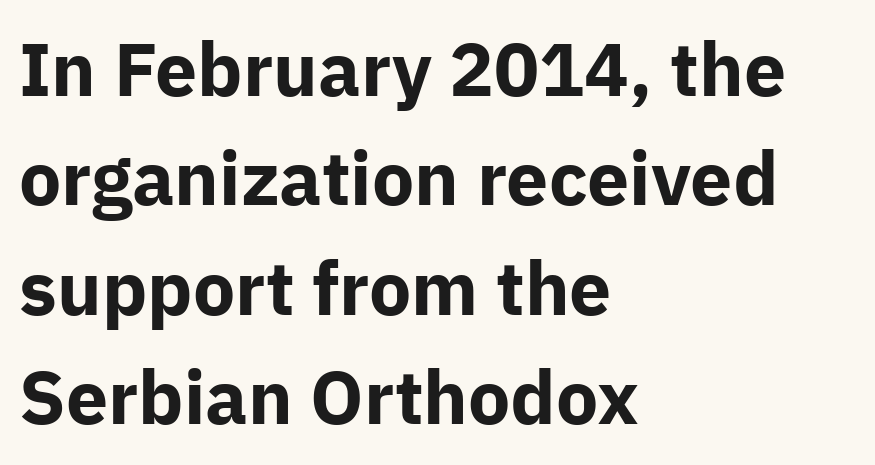
The image shows 75 px bold sans-serif type, upright; set left-aligned, normal line spacing (1.46x), normal letter spacing, not underlined; low stroke contrast and a medium x-height.
